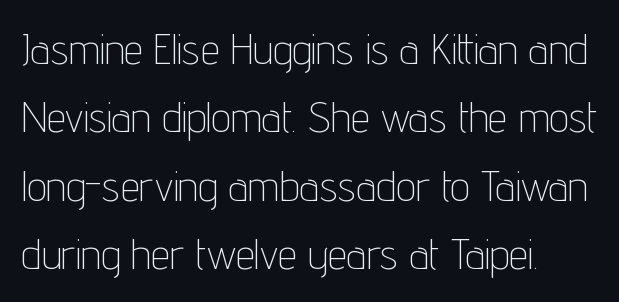
Q: Is the text bold? A: No.
Q: Is the text italic (slanted)? A: No, it is upright.
Q: Is the typeface a serif or a sans-serif typeface? A: Sans-serif.
Q: Is the text underlined? A: No.
Q: How is the paragraph aligned? A: Left-aligned.
Q: Is the spacing between letters normal or unusually wide? A: Normal.
Q: Is the spacing between lines tight, normal or loose? A: Normal.
Q: Width (condensed, normal, or wide)? A: Condensed.
Q: Stroke contrast? A: Low.
Q: x-height? A: Medium.
Q: Monospaced? A: No.
